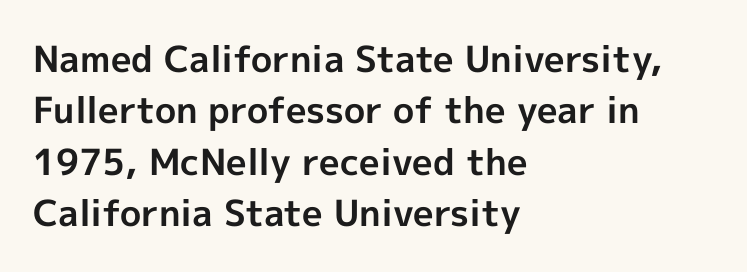
The image shows 36 px bold sans-serif type, upright; set left-aligned, normal line spacing (1.43x), normal letter spacing, not underlined; a medium x-height.
